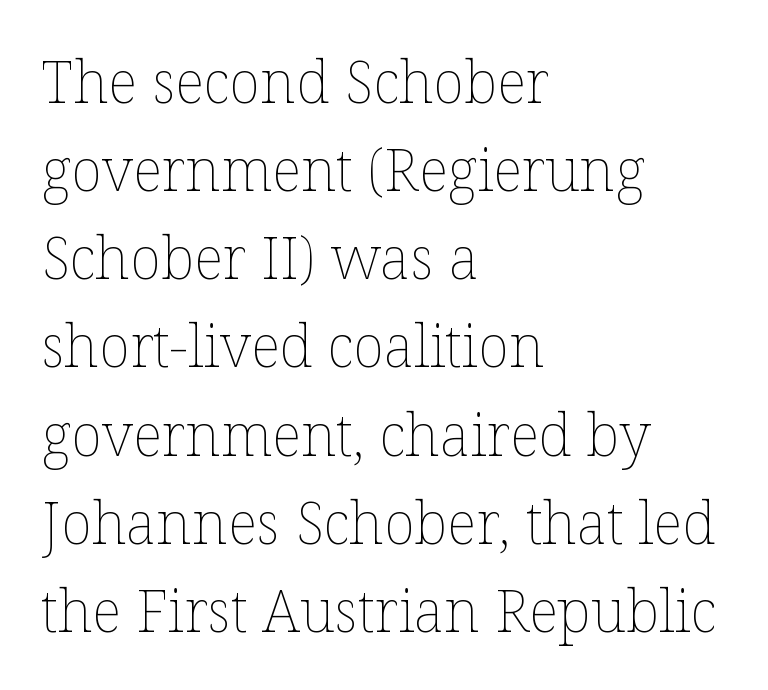
The image shows 58 px thin type, upright; set left-aligned, normal line spacing (1.52x), normal letter spacing, not underlined; low stroke contrast and a medium x-height.
